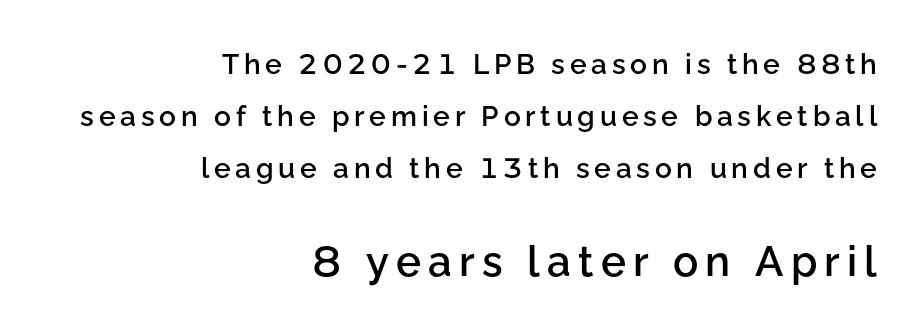
The image shows 42 px semibold sans-serif type, upright; set right-aligned, line spacing 1.85x, not underlined; the second (bottom) block is 1.5x larger; low stroke contrast and a medium x-height.
